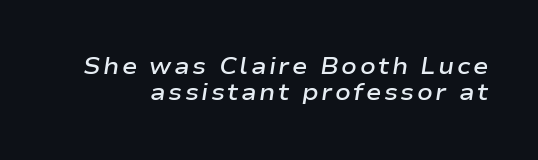
The image shows 23 px text type, italic (leaning right); set tight line spacing (1.15x), not underlined.
